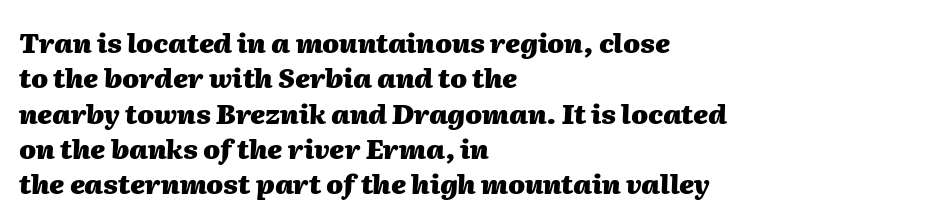
One-word summary of the alignment: left. Tracking value appears to be zero — textbook default spacing. Is there much room between lines? A standard amount, neither cramped nor airy. Notice how the stems are inclined rather than vertical — that's the hallmark of italics.
